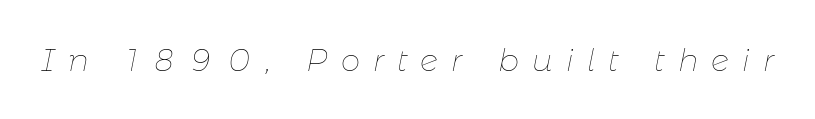
{"italic": "yes", "lean": "right", "slant_degrees": 11, "bold": "no", "weight": "thin", "width": "normal", "stroke_contrast": "low", "x_height": "medium", "monospaced": "no", "underline": "no", "letter_spacing": "wide", "letter_spacing_em": 0.43, "glyph_px": 31}
